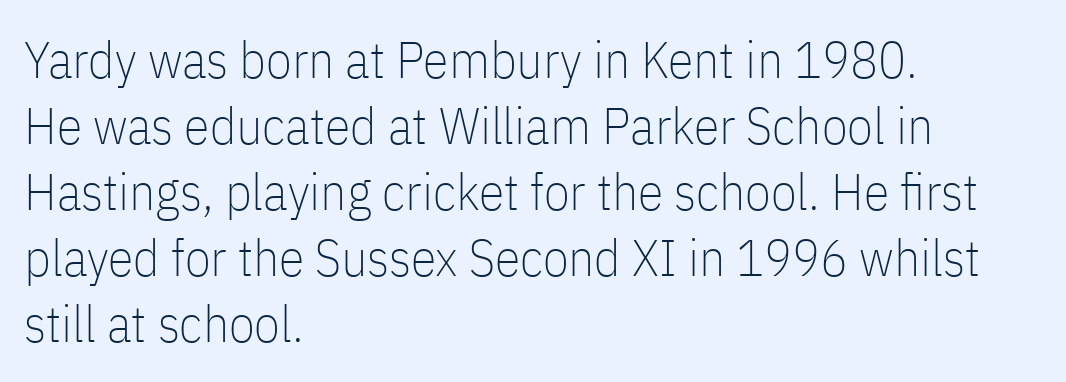
No extra ink here — the face is not bold. How are the letters spaced? Ordinarily, with no added tracking. Anything drawn beneath the words? Only blank space. Classification — sans serif. You could not count columns in this text — the font is proportionally spaced.
